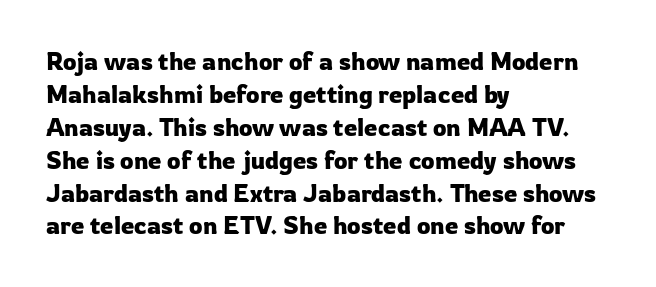
The type sits square on the baseline with zero lean. Students, observe: this is what conventionally led text looks like. Notice how the passage keeps a crisp vertical edge on the left only. Lines of text with bare space underneath.
